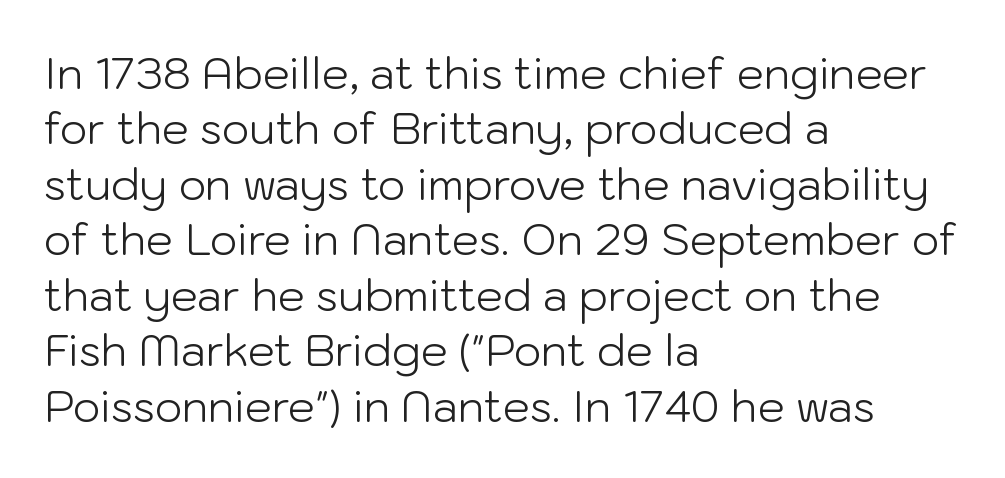
Q: Is the text bold? A: No.
Q: Is the text italic (slanted)? A: No, it is upright.
Q: Is the typeface a serif or a sans-serif typeface? A: Sans-serif.
Q: Is the text underlined? A: No.
Q: How is the paragraph aligned? A: Left-aligned.
Q: Is the spacing between letters normal or unusually wide? A: Normal.
Q: Is the spacing between lines tight, normal or loose? A: Normal.
Q: Width (condensed, normal, or wide)? A: Normal.
Q: Stroke contrast? A: Low.
Q: x-height? A: Medium.
Q: Monospaced? A: No.
